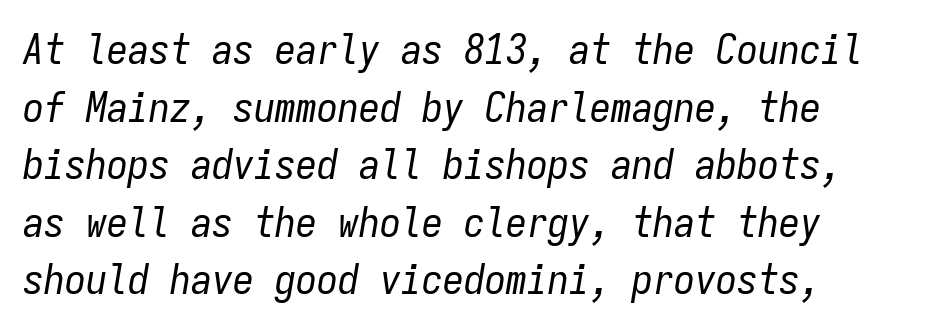
{"italic": "yes", "lean": "right", "slant_degrees": 9, "bold": "no", "weight": "regular", "width": "condensed", "stroke_contrast": "low", "x_height": "medium", "monospaced": "yes", "underline": "no", "line_spacing": "normal", "line_spacing_ratio": 1.37, "letter_spacing": "normal", "letter_spacing_em": 0.0, "glyph_px": 42}
